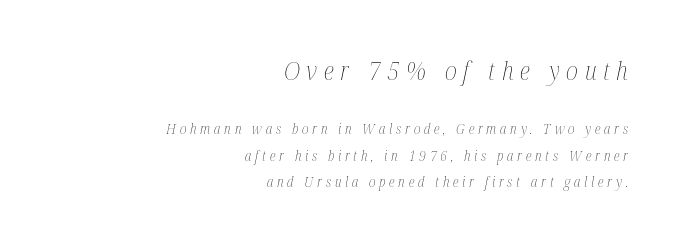
{"italic": "yes", "lean": "right", "slant_degrees": 12, "bold": "no", "underline": "no", "align": "right", "line_spacing_ratio": 1.86, "letter_spacing": "wide", "letter_spacing_em": 0.27, "larger_block": "first", "size_ratio": 1.79, "glyph_px": 25}
